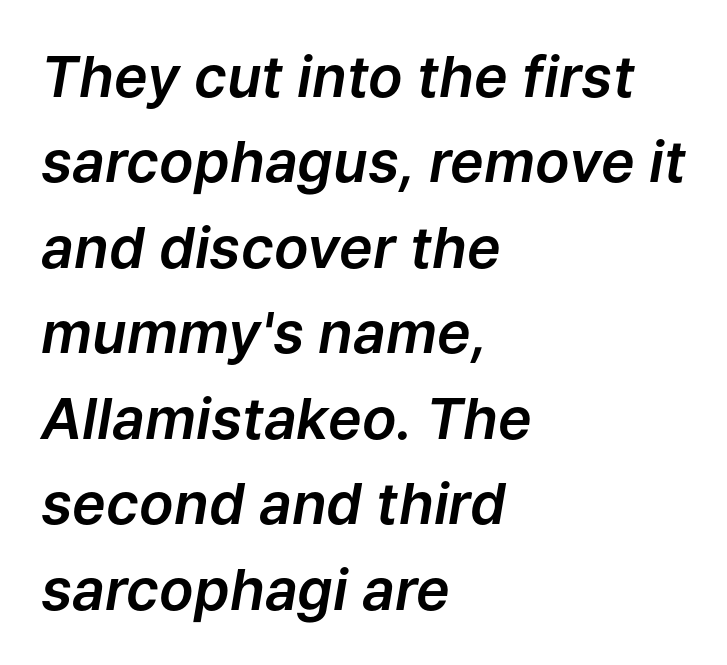
Q: Is the text italic (slanted)? A: Yes, it leans right by about 9 degrees.
Q: Is the text underlined? A: No.
Q: How is the paragraph aligned? A: Left-aligned.
Q: Is the spacing between letters normal or unusually wide? A: Normal.
Q: Is the spacing between lines tight, normal or loose? A: Normal.
Q: Width (condensed, normal, or wide)? A: Normal.
Q: Stroke contrast? A: Low.
Q: x-height? A: Medium.
Q: Monospaced? A: No.
